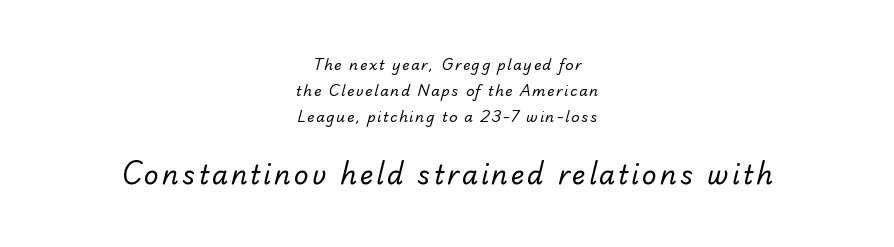
Rule under the text: the space is simply empty. The later block is typeset at a bigger size than the earlier block. Stem width sits at or under what a default text font uses. Notice how the passage keeps no hard edge, just a central spine.
